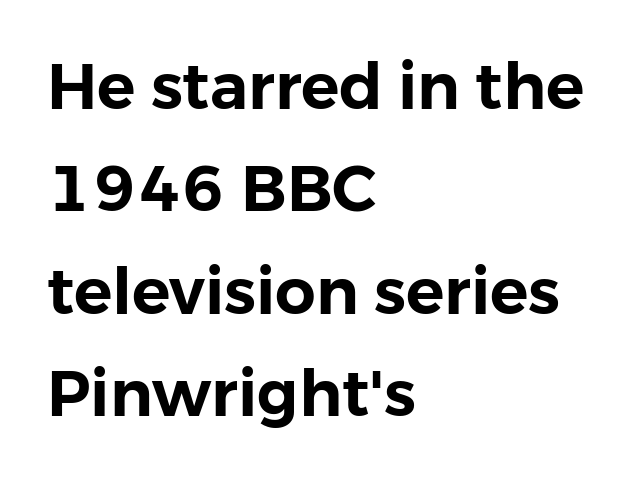
{"serif": "no", "italic": "no", "width": "normal", "stroke_contrast": "low", "x_height": "medium", "monospaced": "no", "underline": "no", "align": "left", "line_spacing": "normal", "line_spacing_ratio": 1.6, "letter_spacing": "normal", "letter_spacing_em": 0.0, "glyph_px": 64}
